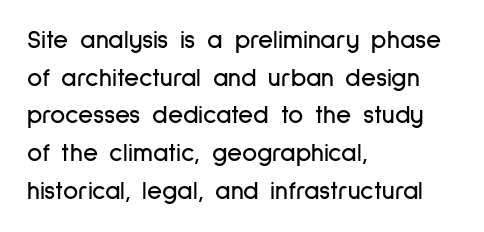
Which margin do the lines hug? The left one — the right edge is uneven. This sample uses plain, unmodified letter spacing. Glance below the letters and you will spot only blank space. Baseline-to-baseline distance is the conventional proportion of letter height.
